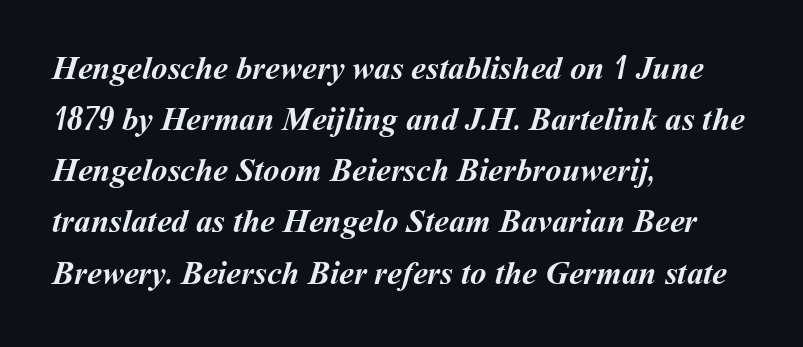
Q: Is the text bold? A: Yes.
Q: Is the text underlined? A: No.
Q: How is the paragraph aligned? A: Left-aligned.
Q: Is the spacing between letters normal or unusually wide? A: Normal.
Q: Is the spacing between lines tight, normal or loose? A: Normal.
Q: Width (condensed, normal, or wide)? A: Normal.
Q: Stroke contrast? A: Medium.
Q: x-height? A: Medium.
Q: Monospaced? A: No.
